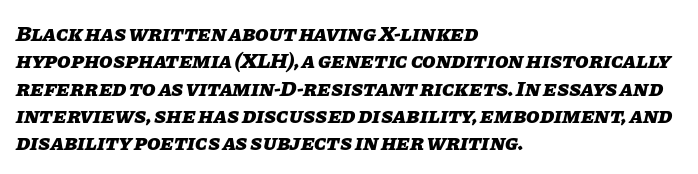
{"italic": "yes", "lean": "right", "slant_degrees": 11, "bold": "yes", "underline": "no", "align": "left", "line_spacing_ratio": 1.24, "letter_spacing": "normal", "letter_spacing_em": 0.0, "glyph_px": 22}
